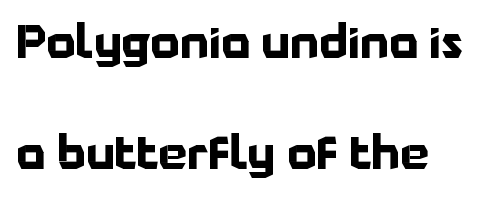
The image shows 46 px bold sans-serif type, upright; set loose line spacing (2.41x), normal letter spacing, not underlined; low stroke contrast and a medium x-height.
